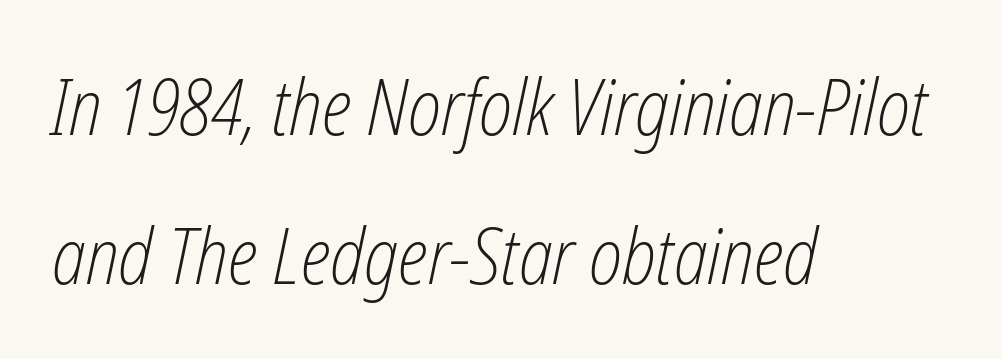
Q: Is the text bold? A: No.
Q: Is the text italic (slanted)? A: Yes, it leans right by about 12 degrees.
Q: Is the text underlined? A: No.
Q: How is the paragraph aligned? A: Left-aligned.
Q: Is the spacing between letters normal or unusually wide? A: Normal.
Q: Is the spacing between lines tight, normal or loose? A: Loose.
Q: Width (condensed, normal, or wide)? A: Condensed.
Q: Stroke contrast? A: Low.
Q: x-height? A: Medium.
Q: Monospaced? A: No.
